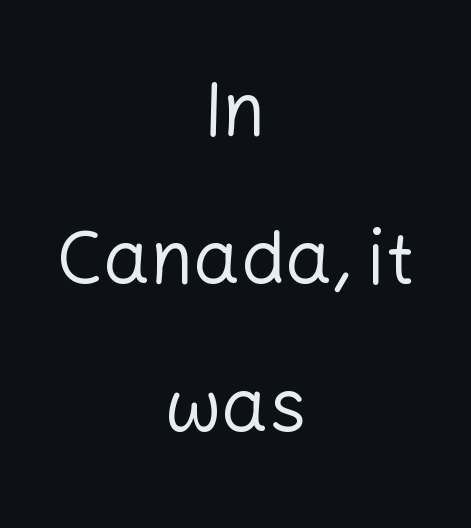
The image shows 74 px regular-weight sans-serif type, upright; set centered, loose line spacing (2.0x), normal letter spacing, not underlined; low stroke contrast and a medium x-height.
